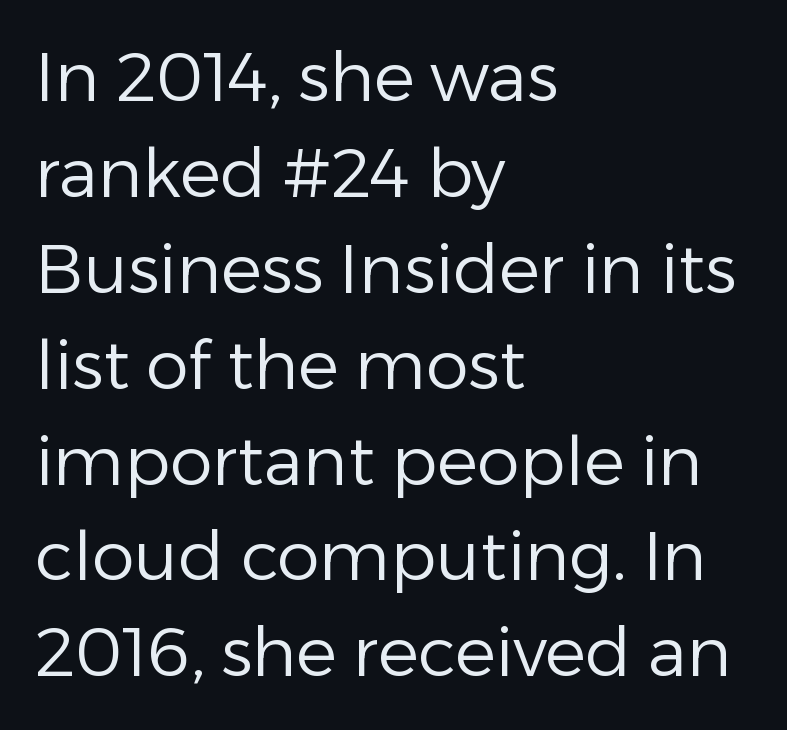
{"serif": "no", "italic": "no", "bold": "no", "weight": "regular", "width": "normal", "stroke_contrast": "low", "x_height": "medium", "monospaced": "no", "underline": "no", "align": "left", "line_spacing": "normal", "line_spacing_ratio": 1.41, "letter_spacing": "normal", "letter_spacing_em": 0.0, "glyph_px": 68}
